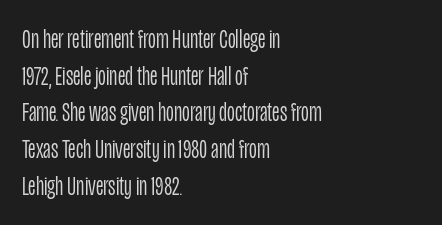
{"italic": "no", "bold": "no", "underline": "no", "align": "left", "line_spacing": "normal", "line_spacing_ratio": 1.36, "letter_spacing": "normal", "letter_spacing_em": 0.0, "glyph_px": 27}
